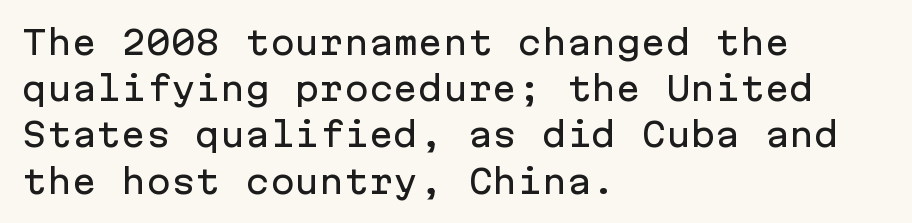
The image shows 33 px sans-serif type, upright, monospaced; set left-aligned, normal line spacing (1.4x), normal letter spacing, not underlined; low stroke contrast and a medium x-height.
